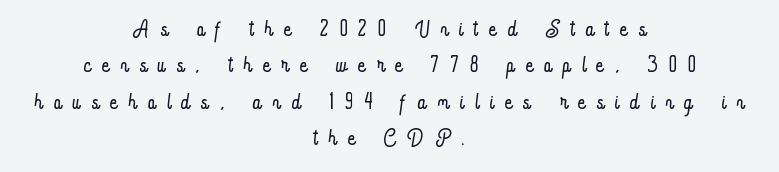
Proportional: the letters do not fall into vertical columns. The font is comparable to plain body text, perhaps lighter. Observe the wide spacing: letters keep a clear distance from each other. The whitespace from short lines is split evenly between both sides. The strip under each line holds only bare page.
